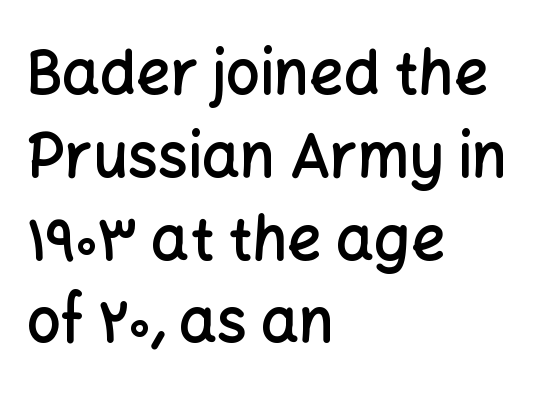
The image shows 60 px semibold sans-serif type, upright; set left-aligned, normal line spacing (1.38x), normal letter spacing, not underlined; low stroke contrast and a medium x-height.
